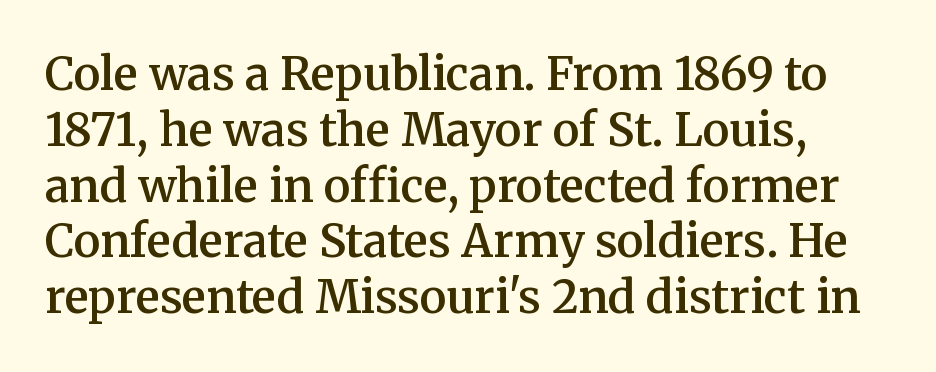
{"serif": "yes", "italic": "no", "bold": "semi", "weight": "semibold", "width": "normal", "stroke_contrast": "medium", "x_height": "medium", "monospaced": "no", "underline": "no", "line_spacing_ratio": 1.24, "letter_spacing": "normal", "letter_spacing_em": 0.0, "glyph_px": 45}
